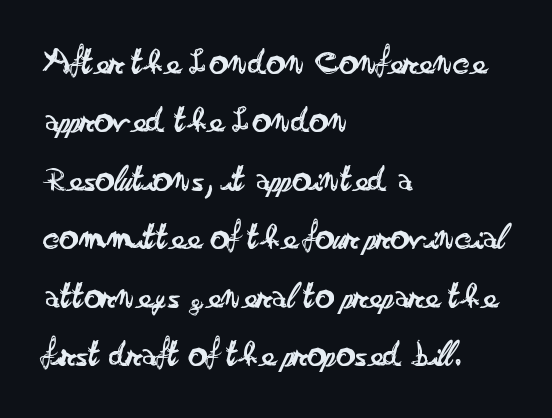
Q: Is the text bold? A: No.
Q: Is the text italic (slanted)? A: No, it is upright.
Q: Is the typeface a serif or a sans-serif typeface? A: Sans-serif.
Q: Is the text underlined? A: No.
Q: How is the paragraph aligned? A: Left-aligned.
Q: Is the spacing between letters normal or unusually wide? A: Normal.
Q: Is the spacing between lines tight, normal or loose? A: Normal.
Q: Width (condensed, normal, or wide)? A: Wide.
Q: Stroke contrast? A: Low.
Q: x-height? A: Small.
Q: Monospaced? A: No.
